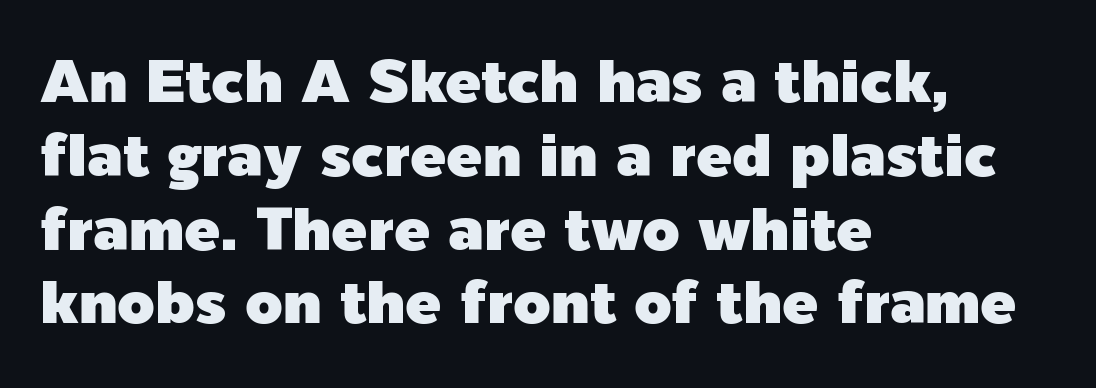
The image shows 60 px sans-serif type, upright; set left-aligned, line spacing 1.23x, normal letter spacing, not underlined; a medium x-height.
